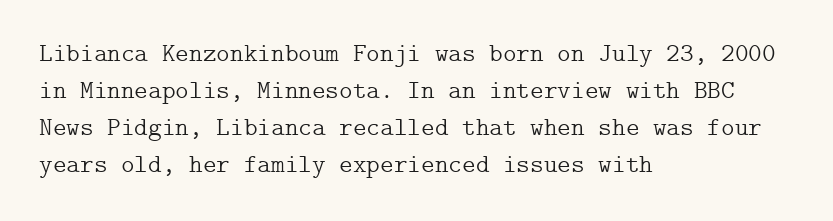
Rule under the text: the space is simply empty. The tracking reads as untouched default to a designer's eye. Compared with a typical body face, this is equally light or lighter still. A student would call this left alignment; a typographer would say flush left, rag right. The rows are spaced the way most documents space them.
